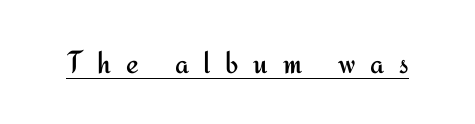
The image shows 32 px regular-weight sans-serif type, upright; set unusually wide letter spacing (+0.46 em), underlined; medium stroke contrast and a small x-height.
